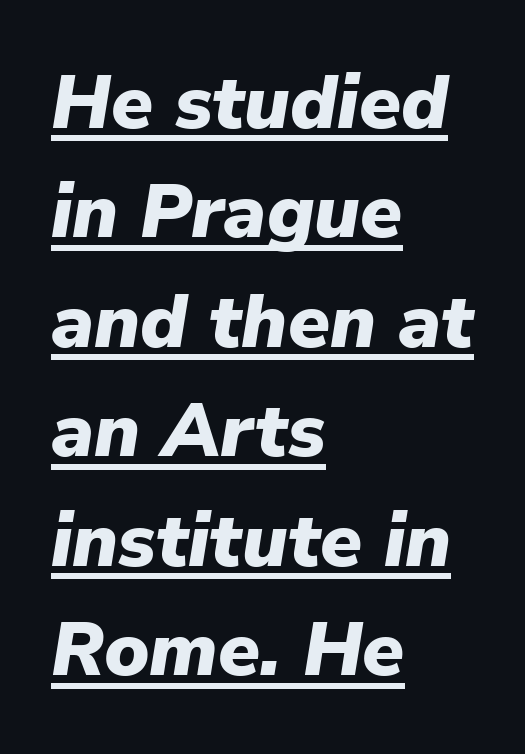
{"italic": "yes", "lean": "right", "slant_degrees": 9, "bold": "yes", "weight": "heavy", "width": "normal", "stroke_contrast": "low", "x_height": "medium", "monospaced": "no", "underline": "yes", "align": "left", "line_spacing": "normal", "line_spacing_ratio": 1.44, "letter_spacing": "normal", "letter_spacing_em": 0.0, "glyph_px": 76}
